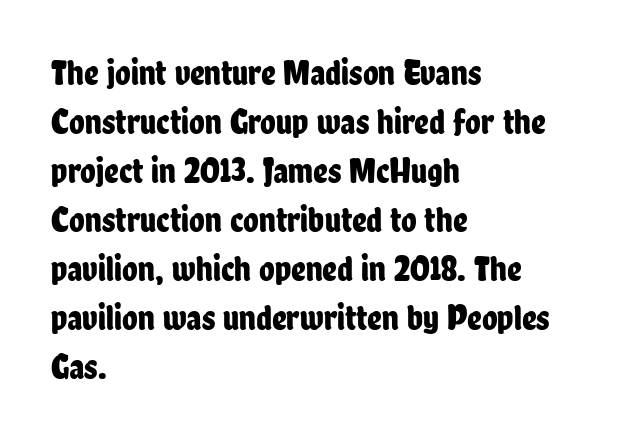
The type family on display is of the sans-serif kind. In terms of leading, this rendering sits right in the middle. Casual observation: everything's shoved over to the left. The gap between lines stays unmarked. In terms of letterspacing, this is plain default setting.
